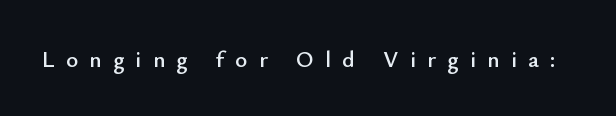
Q: Is the text italic (slanted)? A: No, it is upright.
Q: Is the text underlined? A: No.
Q: Is the spacing between letters normal or unusually wide? A: Unusually wide.
